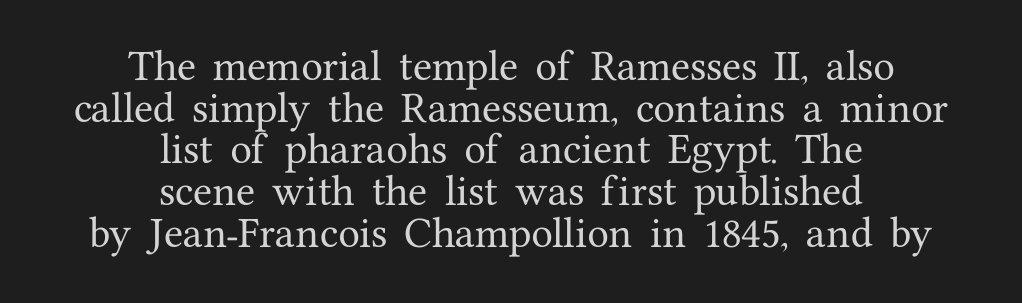
The image shows 35 px serif type, upright; set centered, line spacing 1.19x, normal letter spacing, not underlined; medium stroke contrast and a medium x-height.
